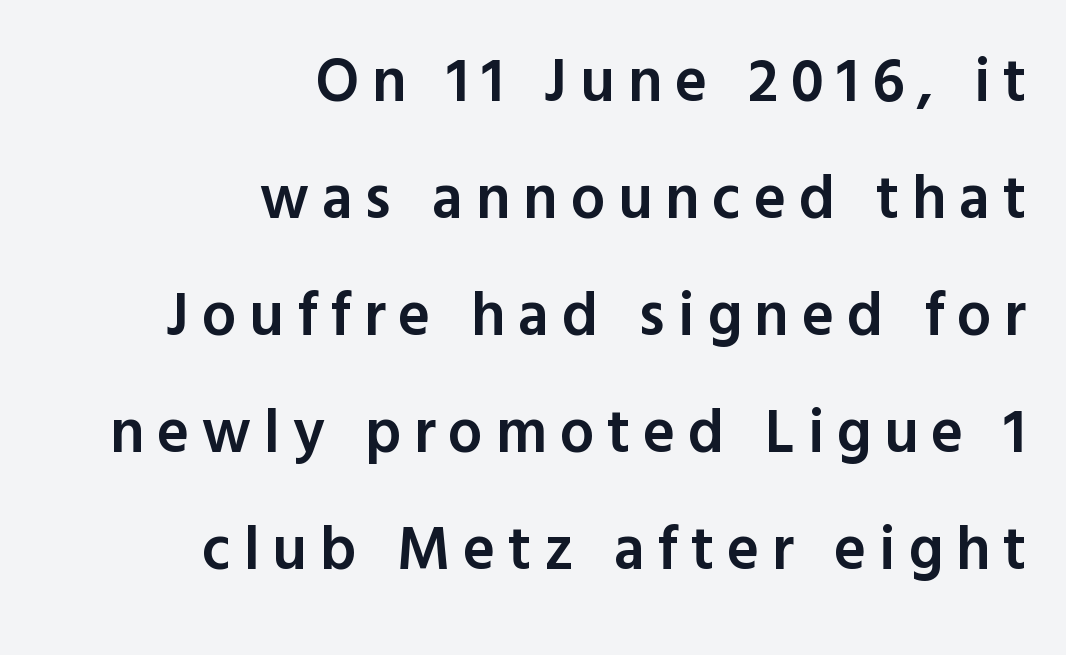
You could not count columns in this text — the font is proportionally spaced. Strokes here are thickened, but only to semibold level. Lines of text with bare space underneath. The rendering uses a large line-height, opening up the rows. Inter-character spacing is expanded well beyond the font's built-in metrics. One-word summary of the alignment: right.
